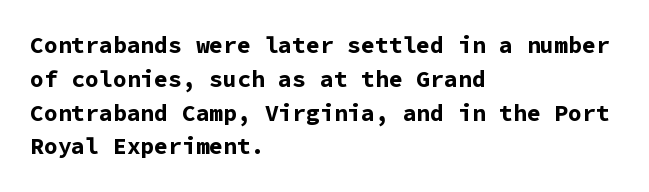
The image shows 23 px bold type, upright; set left-aligned, normal line spacing (1.47x), normal letter spacing, not underlined.
